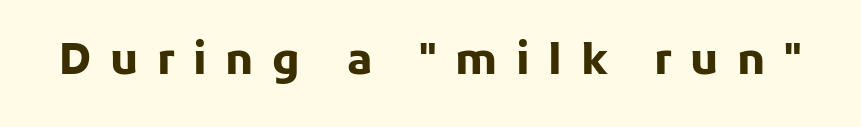
Q: Is the text bold? A: Yes.
Q: Is the text italic (slanted)? A: No, it is upright.
Q: Is the typeface a serif or a sans-serif typeface? A: Sans-serif.
Q: Is the text underlined? A: No.
Q: Is the spacing between letters normal or unusually wide? A: Unusually wide.
Q: Width (condensed, normal, or wide)? A: Normal.
Q: Stroke contrast? A: Low.
Q: x-height? A: Medium.
Q: Monospaced? A: No.
